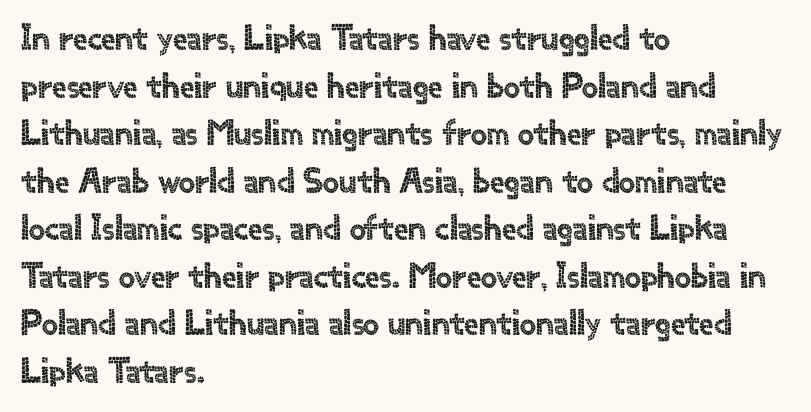
The image shows 36 px sans-serif type, upright; set left-aligned, normal line spacing (1.32x), normal letter spacing, not underlined; a small x-height.
